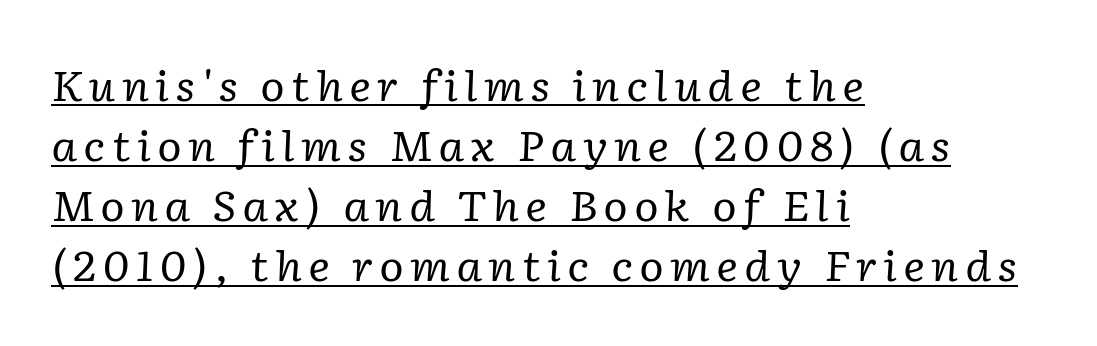
Every row of glyphs begins at an identical x-position on the left. Descenders here cross a horizontal rule under the line. Here the designer chose a conventional face with non-uniform glyph widths. Quick note: italic. No extra ink here — the face is not bold. In terms of leading, this rendering sits right in the middle.
